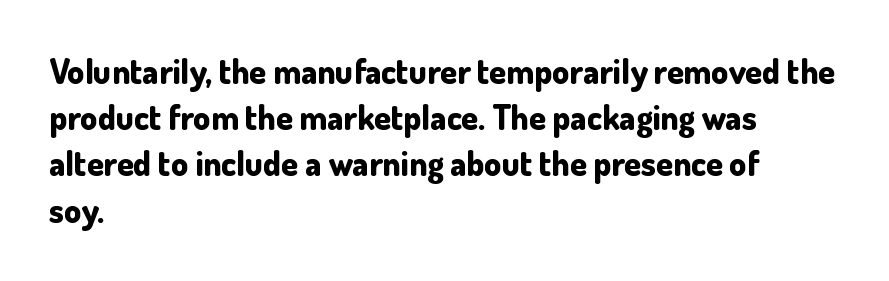
The image shows 34 px bold sans-serif type, upright; set left-aligned, normal line spacing (1.36x), normal letter spacing, not underlined; low stroke contrast and a small x-height.
